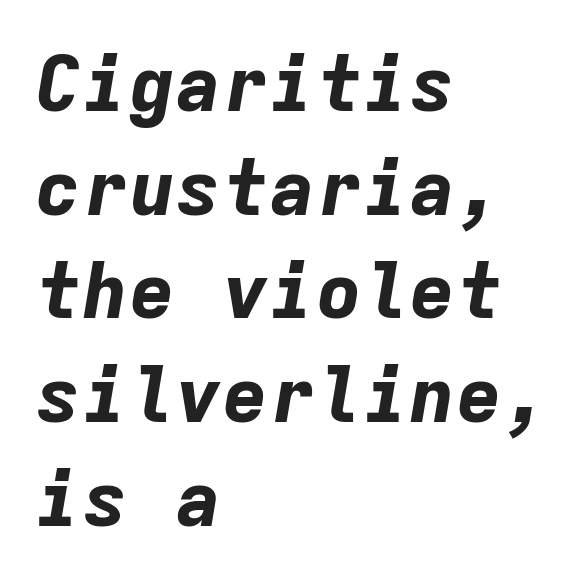
Q: Is the text bold? A: Yes.
Q: Is the text italic (slanted)? A: Yes, it leans right by about 9 degrees.
Q: Is the text underlined? A: No.
Q: How is the paragraph aligned? A: Left-aligned.
Q: Is the spacing between letters normal or unusually wide? A: Normal.
Q: Is the spacing between lines tight, normal or loose? A: Normal.
Q: Width (condensed, normal, or wide)? A: Normal.
Q: Stroke contrast? A: Low.
Q: x-height? A: Medium.
Q: Monospaced? A: Yes.
